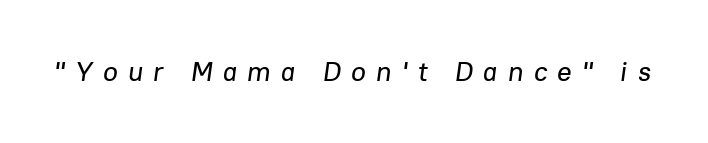
The letters are spread apart with noticeably loose tracking. This is oblique type, the kind used for emphasis or titles. The specimen omits any rule beneath the text block's lines.
